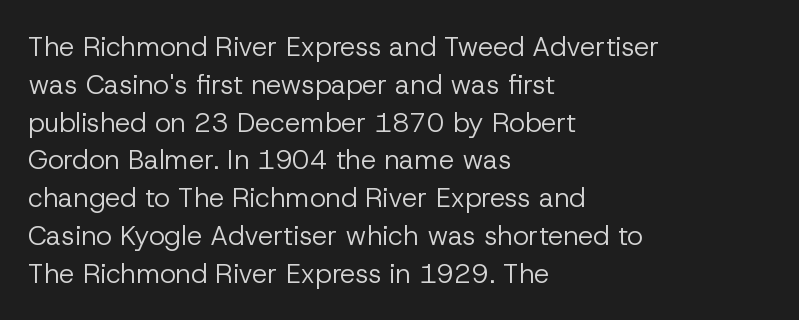
Q: Is the text bold? A: No.
Q: Is the text italic (slanted)? A: No, it is upright.
Q: Is the text underlined? A: No.
Q: How is the paragraph aligned? A: Left-aligned.
Q: Is the spacing between letters normal or unusually wide? A: Normal.
Q: Is the spacing between lines tight, normal or loose? A: Normal.
